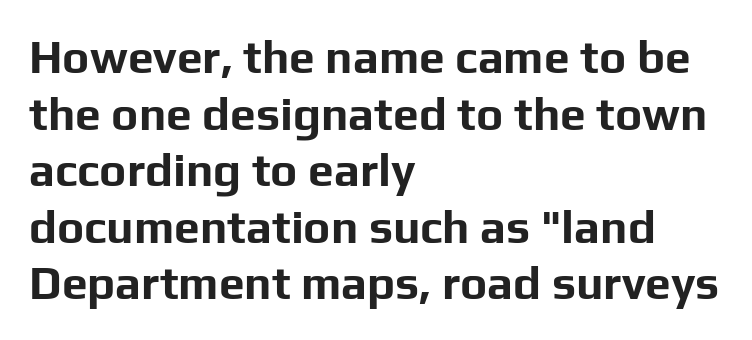
Q: Is the text bold? A: Yes.
Q: Is the text italic (slanted)? A: No, it is upright.
Q: Is the typeface a serif or a sans-serif typeface? A: Sans-serif.
Q: Is the text underlined? A: No.
Q: How is the paragraph aligned? A: Left-aligned.
Q: Is the spacing between letters normal or unusually wide? A: Normal.
Q: Width (condensed, normal, or wide)? A: Normal.
Q: Stroke contrast? A: Low.
Q: x-height? A: Medium.
Q: Monospaced? A: No.
